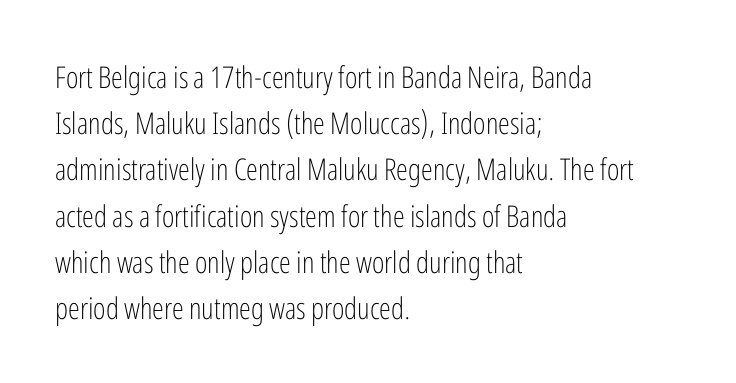
Is this a fixed-width face? No — the glyphs have proportional, varying widths. Observe the absence of serifs on each vertical stroke in this sample. The text block is weighted toward the left margin, trailing off unevenly rightward. No extra ink here — the face is not bold. Students, note that the glyphs here touch the page at normal intervals. The typography opts for an upright posture over an oblique one.
